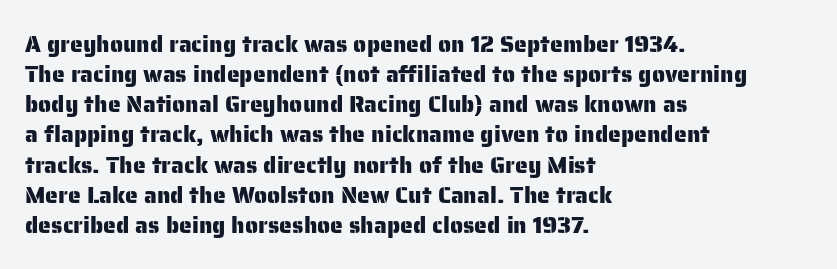
{"italic": "no", "underline": "no", "align": "left", "line_spacing": "normal", "line_spacing_ratio": 1.31, "letter_spacing": "normal", "letter_spacing_em": 0.0, "glyph_px": 23}
